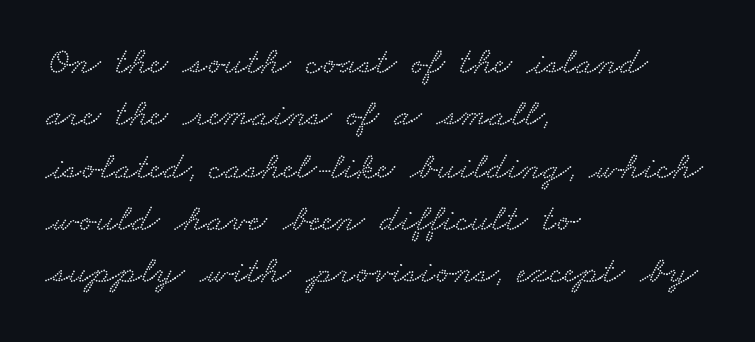
Lines of text with bare space underneath. The typesetter chose a ragged-right arrangement here. The rendering uses natural spacing where letterforms have individual widths. The space between consecutive lines is moderate. I'd call this a serif setting — the letters wear small feet. Spacing between characters is what you'd get straight out of the box.
